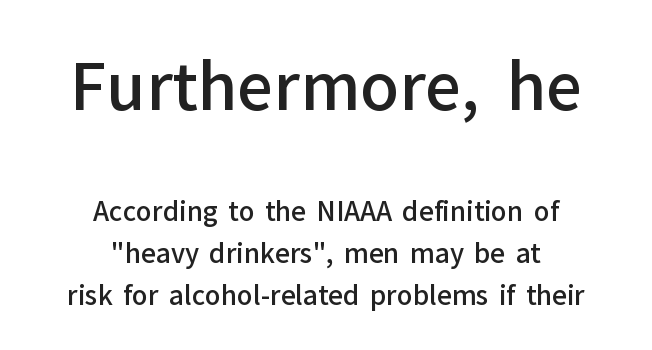
The image shows 64 px semibold sans-serif type, upright; set centered, normal line spacing (1.62x), normal letter spacing, not underlined; the first (top) block is 2.46x larger; low stroke contrast and a medium x-height.
